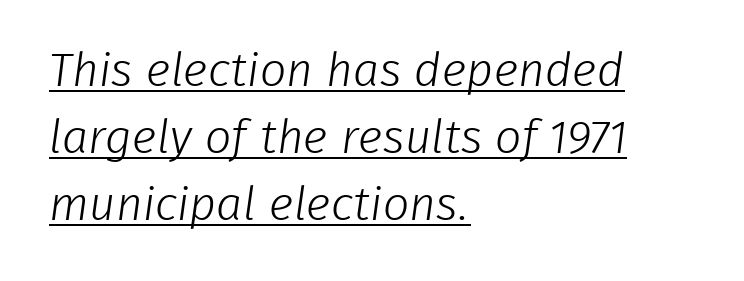
Q: Is the text bold? A: No.
Q: Is the typeface a serif or a sans-serif typeface? A: Sans-serif.
Q: Is the text underlined? A: Yes.
Q: How is the paragraph aligned? A: Left-aligned.
Q: Is the spacing between letters normal or unusually wide? A: Normal.
Q: Is the spacing between lines tight, normal or loose? A: Normal.
Q: Width (condensed, normal, or wide)? A: Normal.
Q: Stroke contrast? A: Low.
Q: x-height? A: Medium.
Q: Monospaced? A: No.
